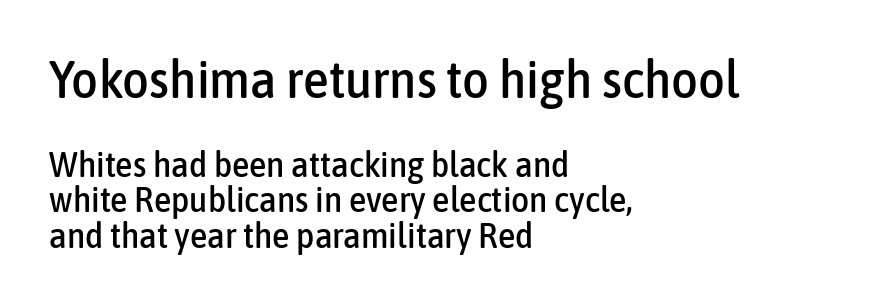
{"serif": "no", "italic": "no", "width": "condensed", "stroke_contrast": "low", "x_height": "medium", "monospaced": "no", "underline": "no", "align": "left", "line_spacing": "tight", "line_spacing_ratio": 1.02, "letter_spacing": "normal", "letter_spacing_em": 0.0, "larger_block": "first", "size_ratio": 1.49, "glyph_px": 52}
